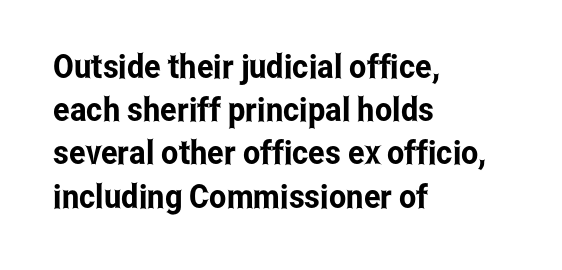
The image shows 33 px condensed sans-serif type, upright; set left-aligned, normal line spacing (1.31x), normal letter spacing, not underlined; low stroke contrast and a medium x-height.
